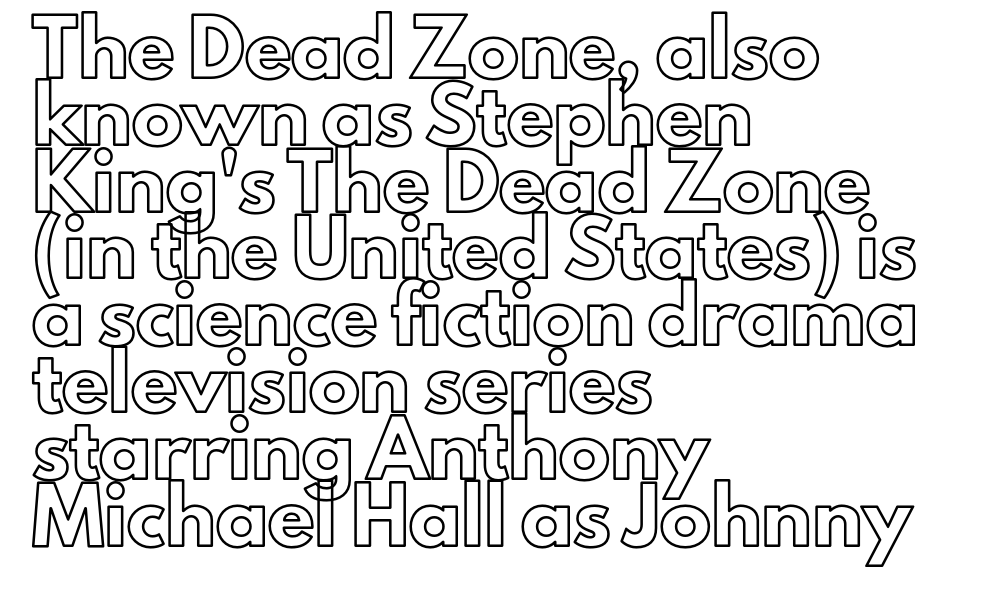
Q: Is the text italic (slanted)? A: No, it is upright.
Q: Is the text underlined? A: No.
Q: How is the paragraph aligned? A: Left-aligned.
Q: Is the spacing between letters normal or unusually wide? A: Normal.
Q: Is the spacing between lines tight, normal or loose? A: Normal.
Q: Width (condensed, normal, or wide)? A: Normal.
Q: x-height? A: Small.
Q: Monospaced? A: No.
